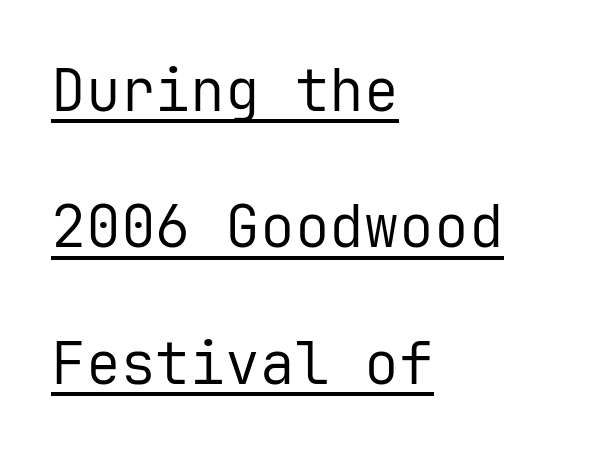
Visually the block forms a straight wall on the left and a jagged coastline on the right. How would I describe the line gaps? Wide and relaxed. Notice how a bar underscores the lettering throughout. The font family rendered here belongs to the sans-serif group.
